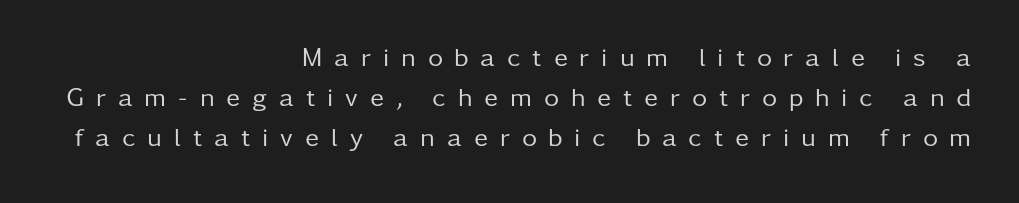
The image shows 26 px text type, upright; set right-aligned, normal line spacing (1.53x), unusually wide letter spacing (+0.46 em), not underlined.
